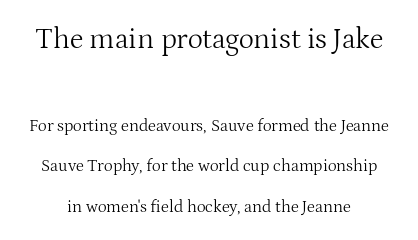
{"serif": "yes", "italic": "no", "bold": "no", "weight": "light", "width": "normal", "stroke_contrast": "medium", "x_height": "medium", "monospaced": "no", "underline": "no", "line_spacing": "loose", "line_spacing_ratio": 2.39, "letter_spacing": "normal", "letter_spacing_em": 0.0, "larger_block": "first", "size_ratio": 1.71, "glyph_px": 29}
